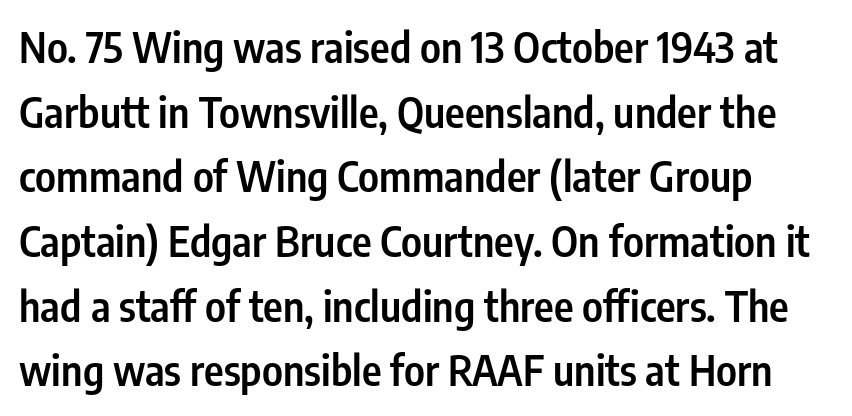
{"serif": "no", "italic": "no", "bold": "semi", "weight": "semibold", "width": "condensed", "stroke_contrast": "low", "x_height": "medium", "monospaced": "no", "underline": "no", "line_spacing": "normal", "line_spacing_ratio": 1.54, "letter_spacing": "normal", "letter_spacing_em": 0.0, "glyph_px": 42}
